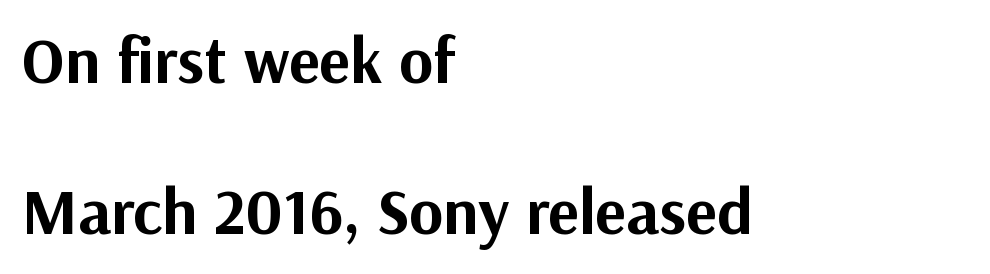
Q: Is the text bold? A: Yes.
Q: Is the text italic (slanted)? A: No, it is upright.
Q: Is the typeface a serif or a sans-serif typeface? A: Sans-serif.
Q: Is the text underlined? A: No.
Q: How is the paragraph aligned? A: Left-aligned.
Q: Is the spacing between letters normal or unusually wide? A: Normal.
Q: Is the spacing between lines tight, normal or loose? A: Loose.
Q: Width (condensed, normal, or wide)? A: Normal.
Q: Stroke contrast? A: Medium.
Q: x-height? A: Medium.
Q: Monospaced? A: No.
